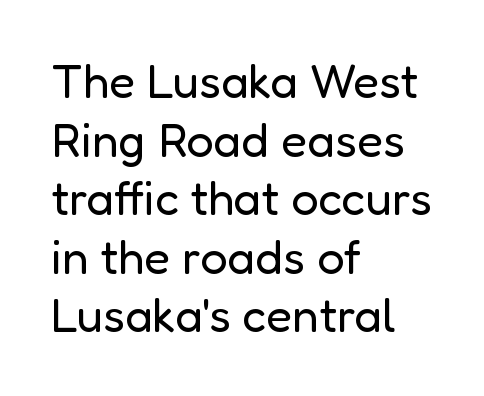
Q: Is the text bold? A: No.
Q: Is the text italic (slanted)? A: No, it is upright.
Q: Is the typeface a serif or a sans-serif typeface? A: Sans-serif.
Q: Is the text underlined? A: No.
Q: How is the paragraph aligned? A: Left-aligned.
Q: Is the spacing between letters normal or unusually wide? A: Normal.
Q: Width (condensed, normal, or wide)? A: Normal.
Q: Stroke contrast? A: Low.
Q: x-height? A: Medium.
Q: Monospaced? A: No.
